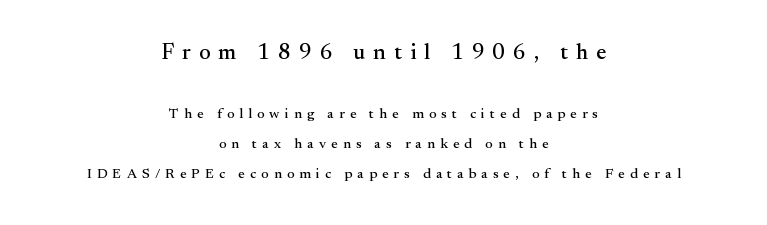
Q: Is the text italic (slanted)? A: No, it is upright.
Q: Is the text underlined? A: No.
Q: How is the paragraph aligned? A: Centered.
Q: Is the spacing between letters normal or unusually wide? A: Unusually wide.
Q: Is the spacing between lines tight, normal or loose? A: Loose.
Q: Which block of text is set in a larger size, the first (top) or the second (bottom)? A: The first (top) one.
